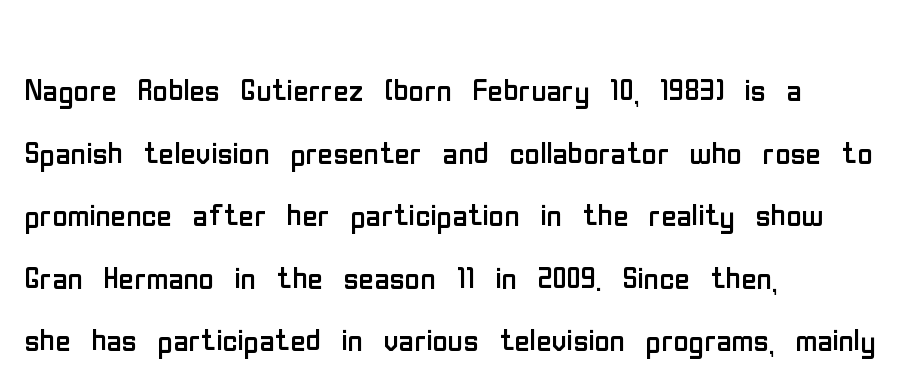
{"serif": "no", "italic": "no", "bold": "no", "weight": "regular", "width": "condensed", "stroke_contrast": "low", "x_height": "medium", "monospaced": "no", "underline": "no", "align": "left", "line_spacing": "normal", "line_spacing_ratio": 1.49, "letter_spacing": "normal", "letter_spacing_em": 0.0, "glyph_px": 42}
